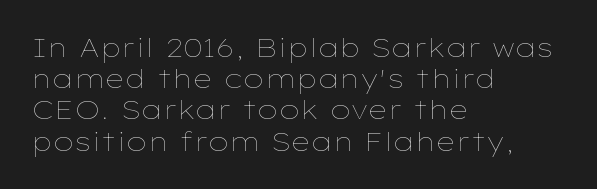
One-word summary of the alignment: left. In terms of letterspacing, this is plain default setting. The words here are not underlined. The characters are drawn with everyday or finer stroke widths. The letters stand straight up with perfectly vertical stems.
